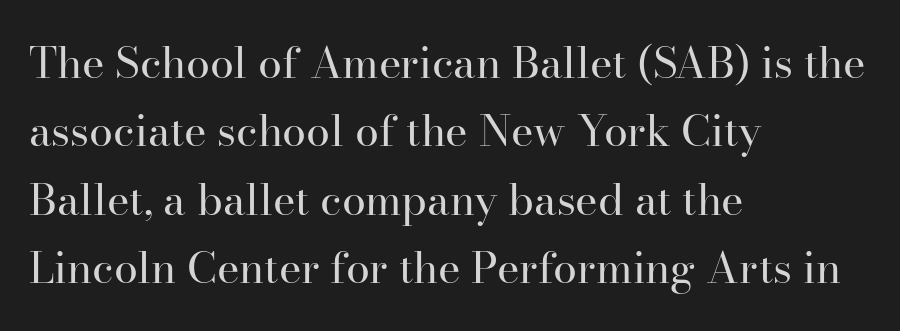
Q: Is the text bold? A: No.
Q: Is the text italic (slanted)? A: No, it is upright.
Q: Is the typeface a serif or a sans-serif typeface? A: Serif.
Q: Is the text underlined? A: No.
Q: How is the paragraph aligned? A: Left-aligned.
Q: Is the spacing between letters normal or unusually wide? A: Normal.
Q: Is the spacing between lines tight, normal or loose? A: Normal.
Q: Width (condensed, normal, or wide)? A: Normal.
Q: Stroke contrast? A: High.
Q: x-height? A: Small.
Q: Monospaced? A: No.
